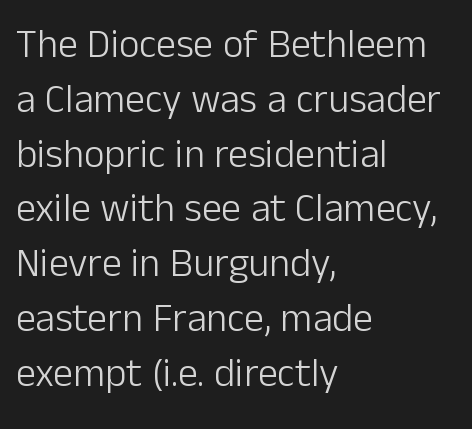
Q: Is the text bold? A: No.
Q: Is the text italic (slanted)? A: No, it is upright.
Q: Is the typeface a serif or a sans-serif typeface? A: Sans-serif.
Q: Is the text underlined? A: No.
Q: How is the paragraph aligned? A: Left-aligned.
Q: Is the spacing between letters normal or unusually wide? A: Normal.
Q: Is the spacing between lines tight, normal or loose? A: Normal.
Q: Width (condensed, normal, or wide)? A: Normal.
Q: Stroke contrast? A: Low.
Q: x-height? A: Medium.
Q: Monospaced? A: No.
